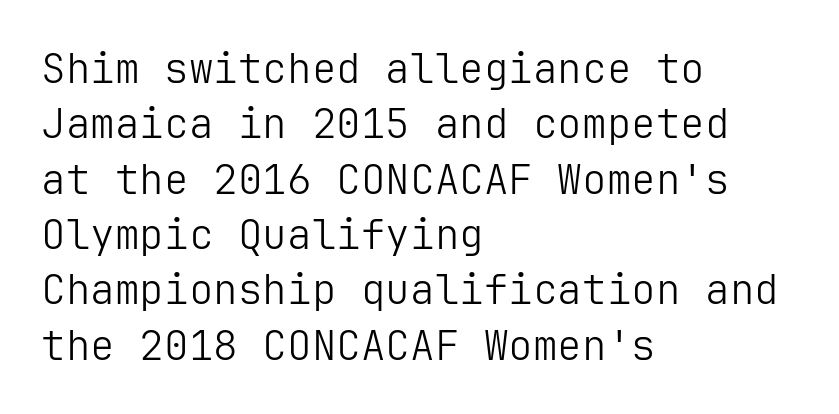
{"serif": "no", "italic": "no", "bold": "no", "weight": "light", "width": "normal", "stroke_contrast": "low", "x_height": "medium", "underline": "no", "align": "left", "line_spacing": "normal", "line_spacing_ratio": 1.35, "letter_spacing": "normal", "letter_spacing_em": 0.0, "glyph_px": 41}
